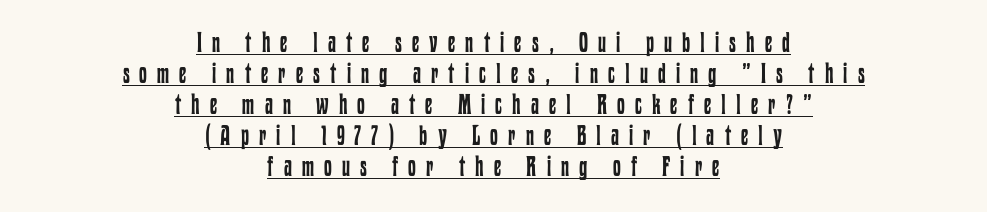
{"italic": "no", "bold": "no", "weight": "regular", "width": "condensed", "stroke_contrast": "low", "x_height": "medium", "monospaced": "no", "underline": "yes", "align": "center", "line_spacing": "tight", "line_spacing_ratio": 1.11, "letter_spacing": "wide", "letter_spacing_em": 0.36, "glyph_px": 28}
